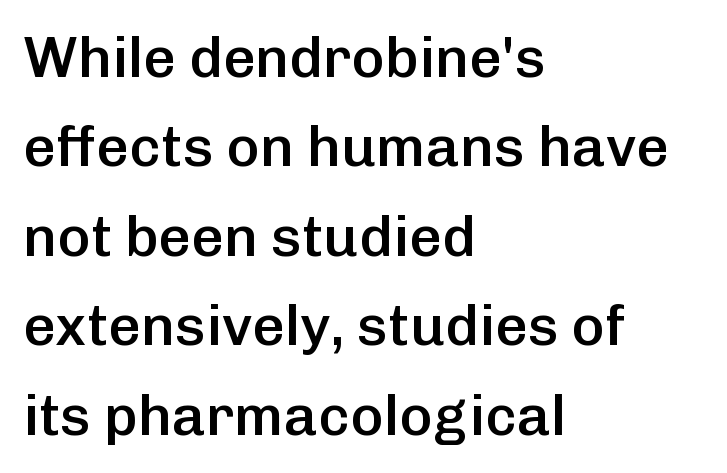
You could not count columns in this text — the font is proportionally spaced. A somewhat darkened texture: the type is semibold rather than bold. Notice how descenders clear the ascenders below comfortably — that's standard leading. A sans-serif font was chosen for this passage. Posture: upright roman. Is the block centered? No — it sits flush against the left margin.
